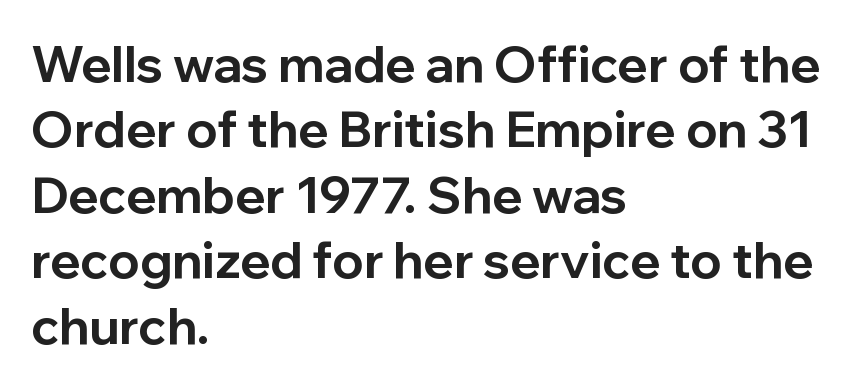
Casual observation: everything's shoved over to the left. These lines keep a tight, regular rhythm from letter to letter. Is this a fixed-width face? No — the glyphs have proportional, varying widths. Letterform terminals end flat and unadorned throughout the passage.
